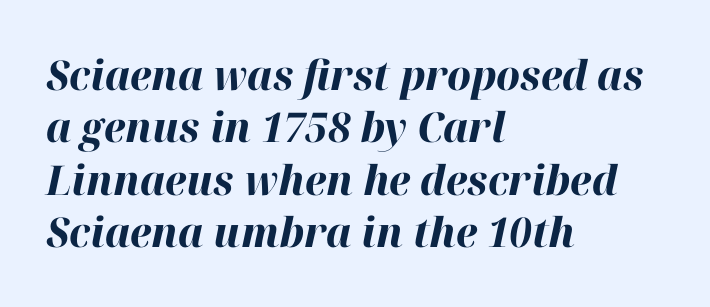
The specimen reads as italic at a glance. The passage shown is typed in a proportional face where columns would drift. Alignment: flush left. Descenders are the only things crossing below the line.
